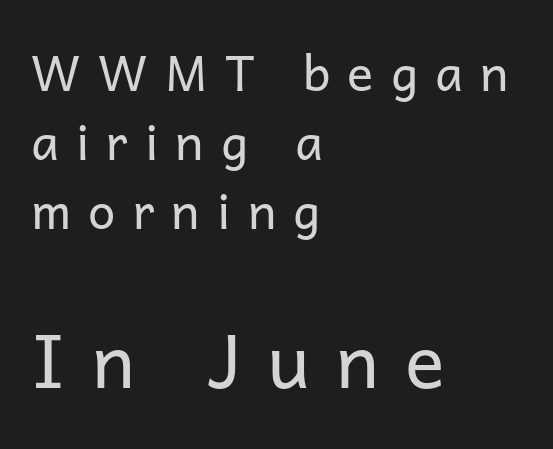
Q: Is the text bold? A: No.
Q: Is the text italic (slanted)? A: No, it is upright.
Q: Is the typeface a serif or a sans-serif typeface? A: Sans-serif.
Q: Is the text underlined? A: No.
Q: How is the paragraph aligned? A: Left-aligned.
Q: Is the spacing between letters normal or unusually wide? A: Unusually wide.
Q: Is the spacing between lines tight, normal or loose? A: Normal.
Q: Which block of text is set in a larger size, the first (top) or the second (bottom)? A: The second (bottom) one.
Q: Width (condensed, normal, or wide)? A: Normal.
Q: Stroke contrast? A: Low.
Q: x-height? A: Medium.
Q: Monospaced? A: No.
